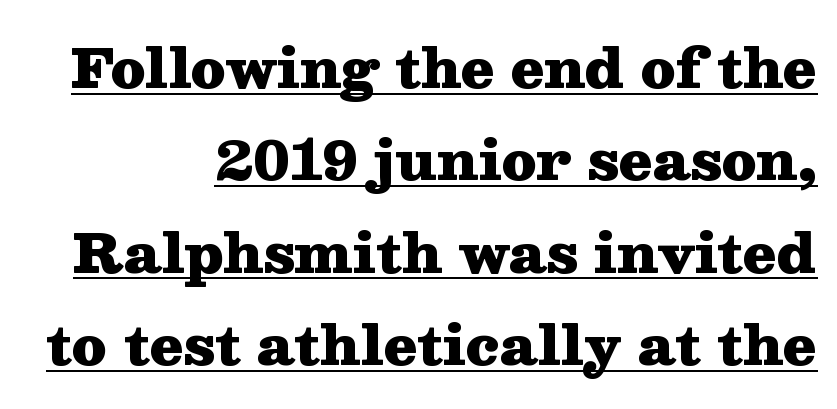
{"serif": "yes", "italic": "no", "bold": "yes", "weight": "heavy", "width": "wide", "stroke_contrast": "medium", "x_height": "medium", "monospaced": "no", "underline": "yes", "align": "right", "line_spacing_ratio": 1.71, "letter_spacing": "normal", "letter_spacing_em": 0.0, "glyph_px": 54}
